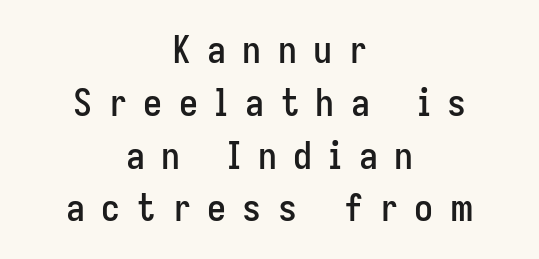
What stands out about the letter spacing? Its width — letters are far apart. Decoration check: the copy has no underline. The characters display no serif detailing; their extremities are plain. Ordinary non-slanted type is in use.
